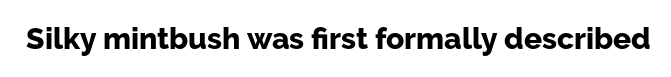
Q: Is the text bold? A: Yes.
Q: Is the text italic (slanted)? A: No, it is upright.
Q: Is the typeface a serif or a sans-serif typeface? A: Sans-serif.
Q: Is the text underlined? A: No.
Q: Is the spacing between letters normal or unusually wide? A: Normal.
Q: Width (condensed, normal, or wide)? A: Normal.
Q: Stroke contrast? A: Low.
Q: x-height? A: Medium.
Q: Monospaced? A: No.
